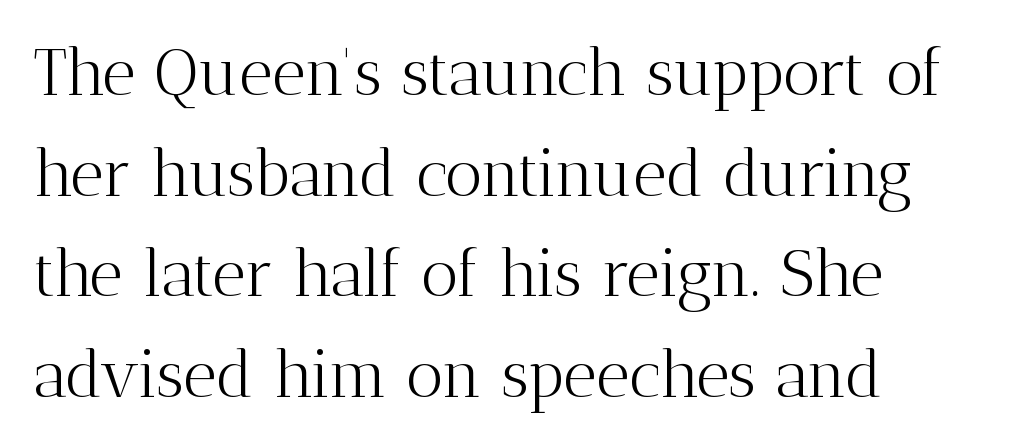
If you drew a line through each stem, it would be perfectly vertical. The face used here is proportionally spaced, like ordinary book or web type. The words here are not underlined. The weight tops out at a normal text grade.
